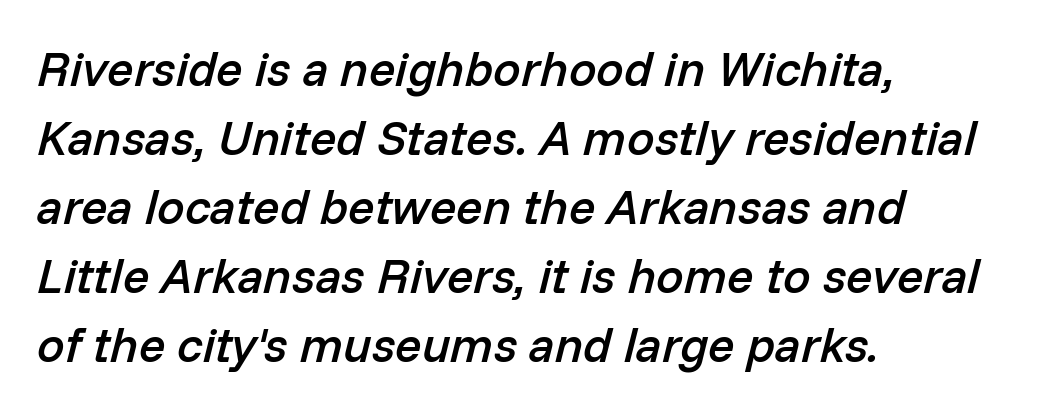
{"italic": "yes", "lean": "right", "slant_degrees": 14, "bold": "semi", "weight": "semibold", "width": "normal", "stroke_contrast": "low", "x_height": "medium", "monospaced": "no", "underline": "no", "align": "left", "line_spacing": "normal", "line_spacing_ratio": 1.41, "letter_spacing": "normal", "letter_spacing_em": 0.0, "glyph_px": 49}
